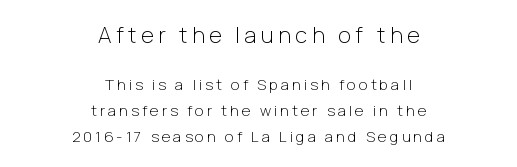
{"italic": "no", "bold": "no", "underline": "no", "align": "center", "line_spacing_ratio": 1.72, "letter_spacing": "wide", "letter_spacing_em": 0.21, "larger_block": "first", "size_ratio": 1.47, "glyph_px": 22}
